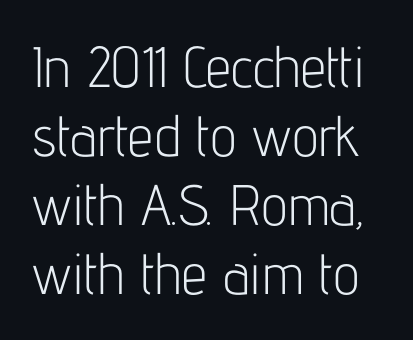
Heaviness? Minimal to ordinary, like unemphasized prose. The designer went with a sans here, leaving each stem footless. Here the designer chose a conventional face with non-uniform glyph widths. This rendering features lettering with no underline. Notice how the stems are strictly vertical — no italics here. The line texture is even and compact thanks to regular tracking.
